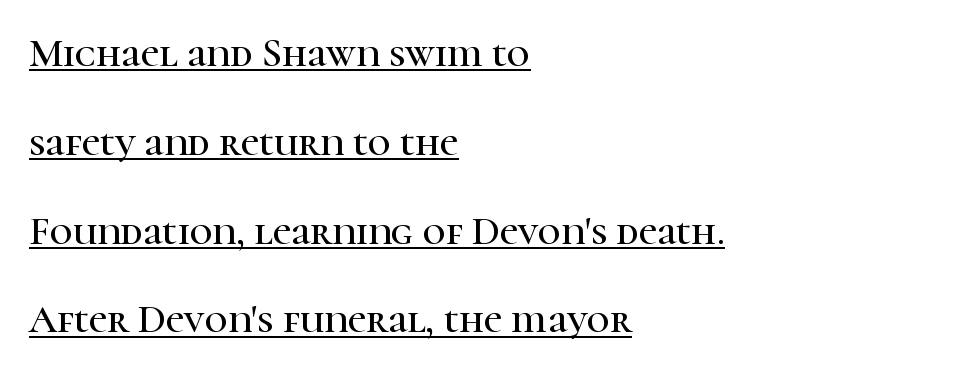
A serif font was chosen for this passage. Designer's note — italics off, roman on. Each letter keeps its own natural width here, so spacing adapts to shape. The rendering uses a large line-height, opening up the rows. Decoration check: the copy is underlined.
